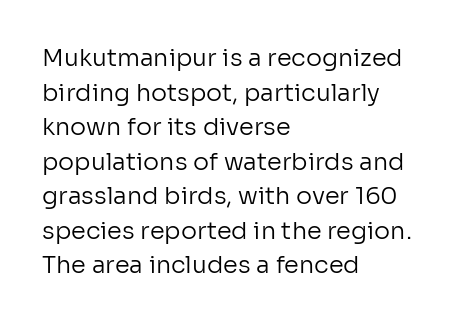
Regarding leading, the lines here are spaced in the standard way. The letters look calm and open, with moderate or lighter stems. Layout note: lines flush left. The rendering keeps characters at their native spacing. The lettering stays uniformly vertical, giving the passage a roman look. Underline: absent.
